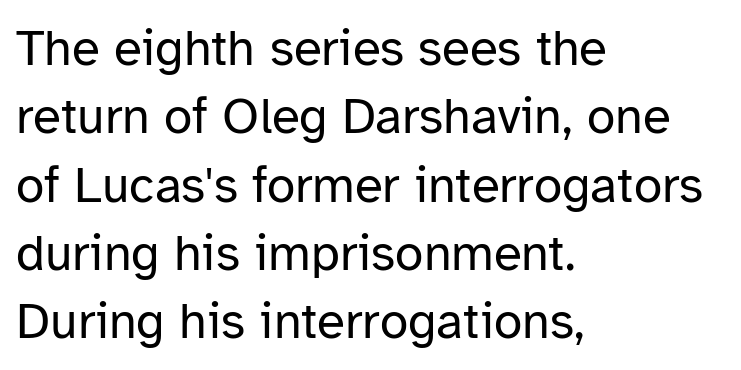
Default kerning and tracking; the words read as compact shapes. This block has exactly the height ordinary leading produces. The letters stand straight up with perfectly vertical stems. Does the copy run flush right? No — it runs flush left. The rendering uses natural spacing where letterforms have individual widths.
